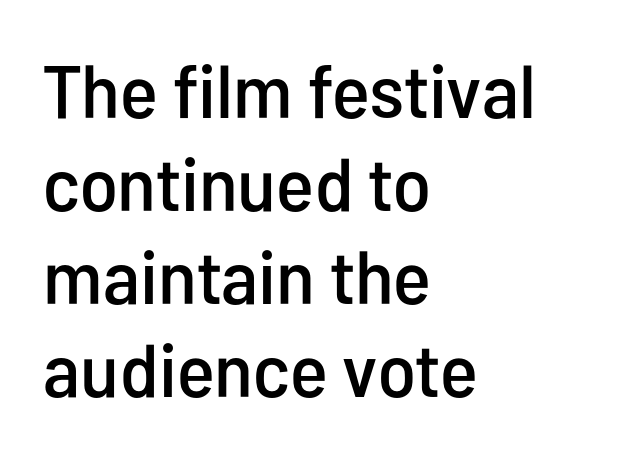
Q: Is the text italic (slanted)? A: No, it is upright.
Q: Is the typeface a serif or a sans-serif typeface? A: Sans-serif.
Q: Is the text underlined? A: No.
Q: How is the paragraph aligned? A: Left-aligned.
Q: Is the spacing between letters normal or unusually wide? A: Normal.
Q: Width (condensed, normal, or wide)? A: Condensed.
Q: Stroke contrast? A: Low.
Q: x-height? A: Medium.
Q: Monospaced? A: No.
